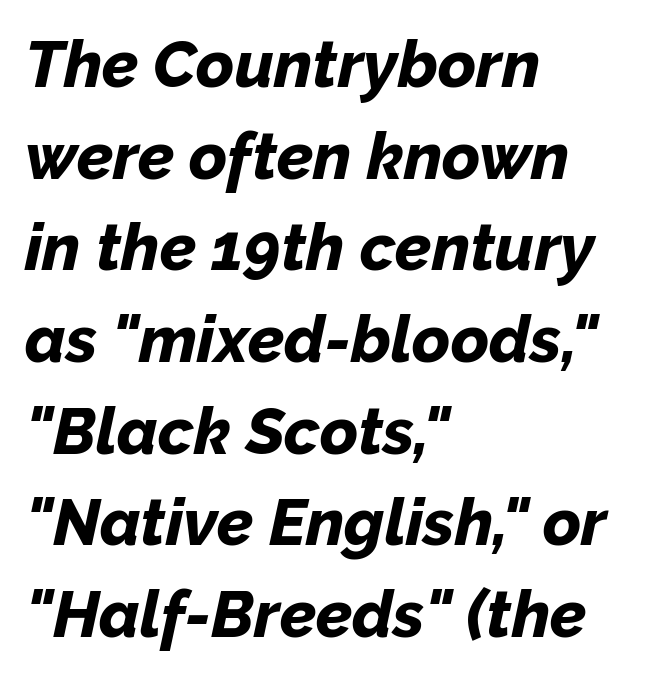
The face used here is proportionally spaced, like ordinary book or web type. Looking at the ascenders, they clearly lean. The passage shown stacks its lines at a standard gap. Words float on clear page, feet unadorned. Is the type bold? Yes — the strokes are clearly thick and heavy.
